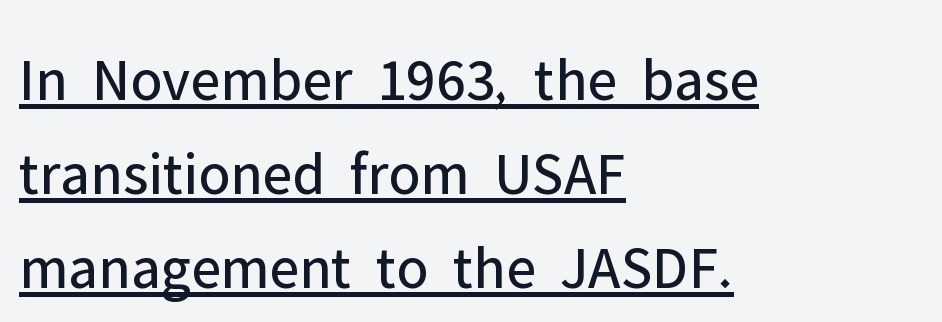
{"serif": "no", "italic": "no", "bold": "no", "weight": "regular", "width": "normal", "stroke_contrast": "low", "x_height": "medium", "monospaced": "no", "underline": "yes", "align": "left", "line_spacing": "normal", "line_spacing_ratio": 1.54, "letter_spacing": "normal", "letter_spacing_em": 0.0, "glyph_px": 61}
